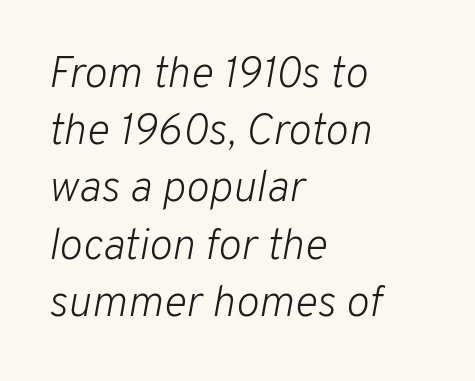
Q: Is the text bold? A: No.
Q: Is the text italic (slanted)? A: Yes, it leans right by about 10 degrees.
Q: Is the text underlined? A: No.
Q: How is the paragraph aligned? A: Left-aligned.
Q: Is the spacing between letters normal or unusually wide? A: Normal.
Q: Is the spacing between lines tight, normal or loose? A: Normal.
Q: Width (condensed, normal, or wide)? A: Normal.
Q: Stroke contrast? A: Low.
Q: x-height? A: Medium.
Q: Monospaced? A: No.
